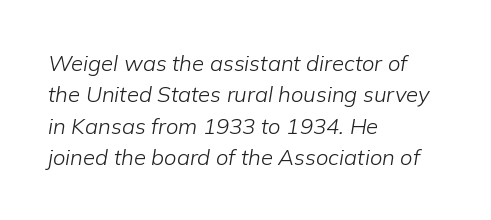
The image shows 22 px text type, italic (leaning right); set left-aligned, normal line spacing (1.43x), normal letter spacing, not underlined.
